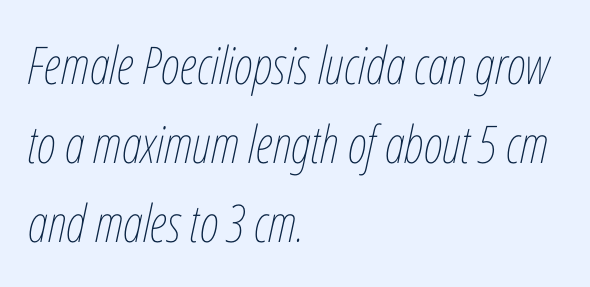
Q: Is the text bold? A: No.
Q: Is the text italic (slanted)? A: Yes, it leans right by about 12 degrees.
Q: Is the text underlined? A: No.
Q: How is the paragraph aligned? A: Left-aligned.
Q: Is the spacing between letters normal or unusually wide? A: Normal.
Q: Is the spacing between lines tight, normal or loose? A: Normal.
Q: Width (condensed, normal, or wide)? A: Condensed.
Q: Stroke contrast? A: Low.
Q: x-height? A: Medium.
Q: Monospaced? A: No.
